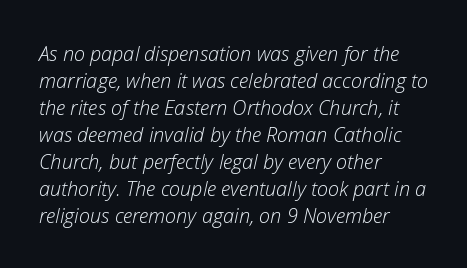
Q: Is the text bold? A: No.
Q: Is the text italic (slanted)? A: Yes, it leans right by about 12 degrees.
Q: Is the text underlined? A: No.
Q: How is the paragraph aligned? A: Left-aligned.
Q: Is the spacing between letters normal or unusually wide? A: Normal.
Q: Is the spacing between lines tight, normal or loose? A: Normal.
